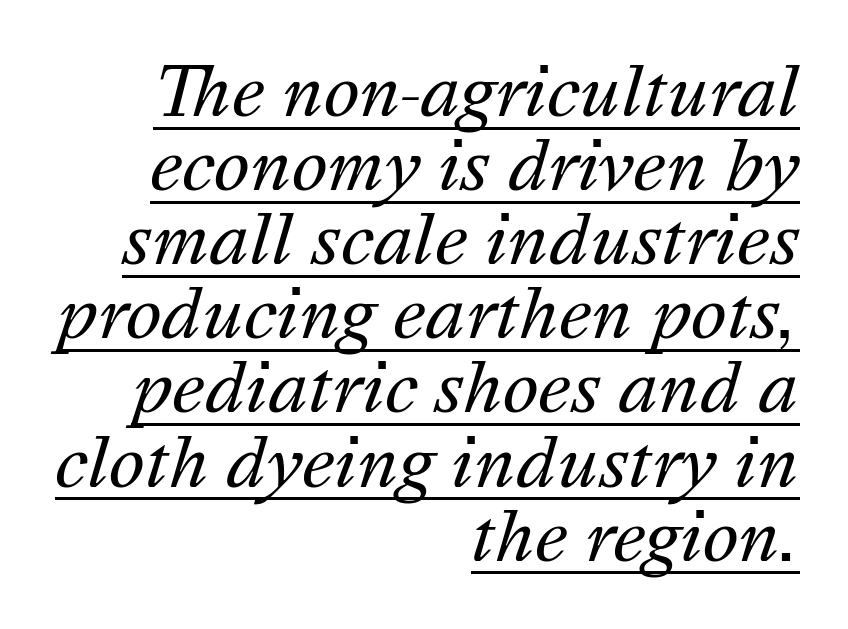
The whole block is typeset with a tilt. Is this a fixed-width face? No — the glyphs have proportional, varying widths. Reading down the block, your eye finds every line finishing at a fixed right position. Horizontal bands of white between lines are thin slivers. Tracking value appears to be zero — textbook default spacing.
